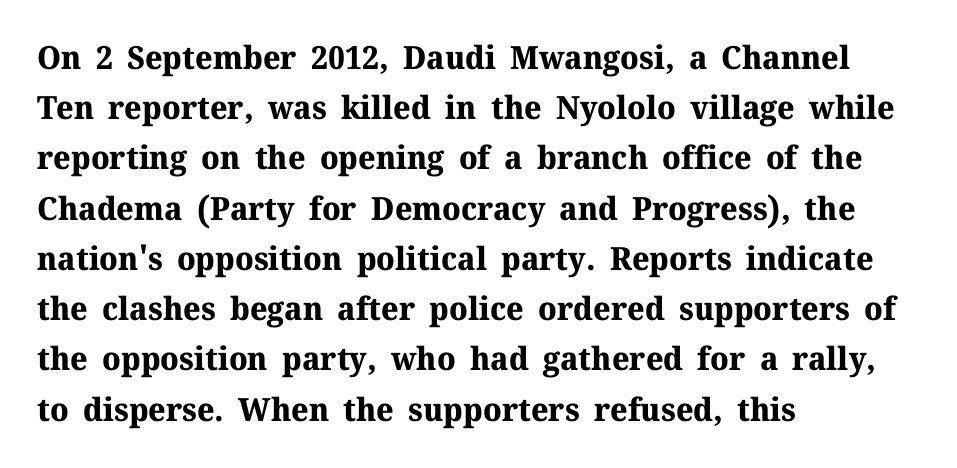
The image shows 32 px bold serif type, upright; set left-aligned, normal line spacing (1.57x), normal letter spacing, not underlined; medium stroke contrast and a medium x-height.
